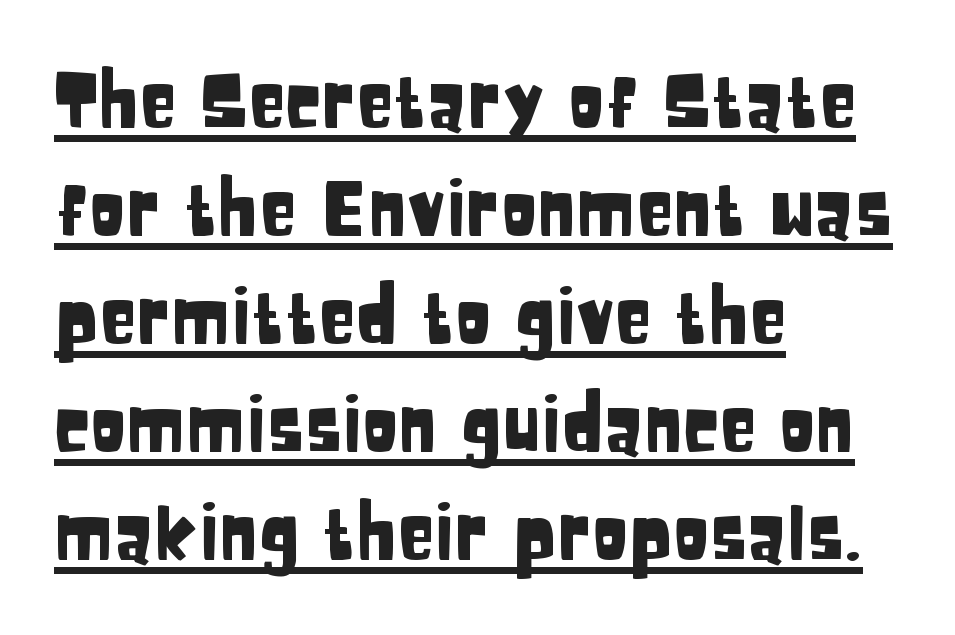
{"serif": "no", "italic": "no", "width": "condensed", "stroke_contrast": "low", "x_height": "large", "monospaced": "no", "underline": "yes", "align": "left", "line_spacing": "normal", "line_spacing_ratio": 1.42, "letter_spacing": "normal", "letter_spacing_em": 0.0, "glyph_px": 76}
